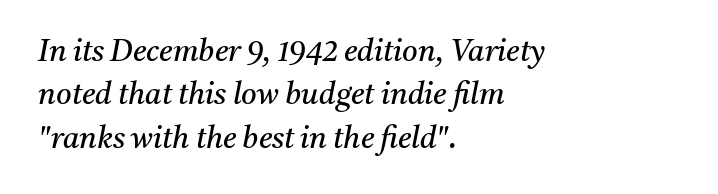
The image shows 30 px regular-weight serif type, italic (leaning right); set left-aligned, normal line spacing (1.45x), normal letter spacing, not underlined; medium stroke contrast and a medium x-height.
